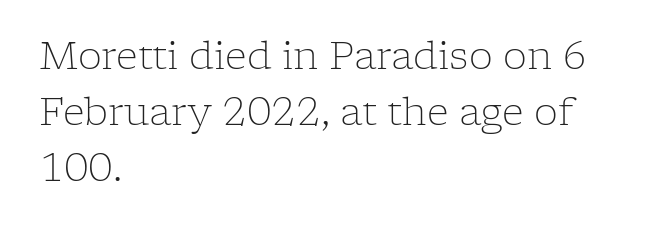
The image shows 38 px light serif type, upright; set left-aligned, normal line spacing (1.47x), normal letter spacing, not underlined; low stroke contrast and a medium x-height.
